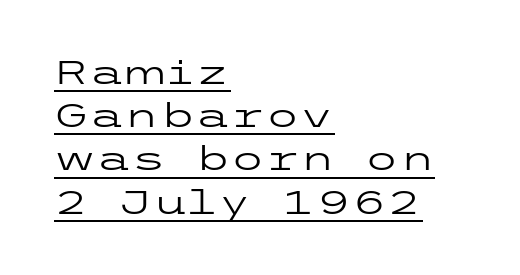
Q: Is the text bold? A: No.
Q: Is the text italic (slanted)? A: No, it is upright.
Q: Is the typeface a serif or a sans-serif typeface? A: Sans-serif.
Q: Is the text underlined? A: Yes.
Q: How is the paragraph aligned? A: Left-aligned.
Q: Is the spacing between letters normal or unusually wide? A: Normal.
Q: Is the spacing between lines tight, normal or loose? A: Normal.
Q: Width (condensed, normal, or wide)? A: Wide.
Q: Stroke contrast? A: Low.
Q: x-height? A: Medium.
